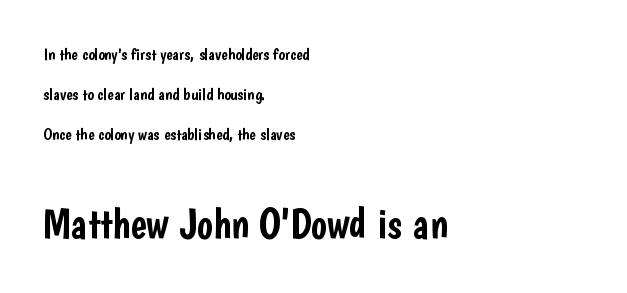
Q: Is the text italic (slanted)? A: No, it is upright.
Q: Is the typeface a serif or a sans-serif typeface? A: Sans-serif.
Q: Is the text underlined? A: No.
Q: How is the paragraph aligned? A: Left-aligned.
Q: Is the spacing between letters normal or unusually wide? A: Normal.
Q: Is the spacing between lines tight, normal or loose? A: Loose.
Q: Which block of text is set in a larger size, the first (top) or the second (bottom)? A: The second (bottom) one.
Q: Width (condensed, normal, or wide)? A: Condensed.
Q: Stroke contrast? A: Low.
Q: x-height? A: Medium.
Q: Monospaced? A: No.
